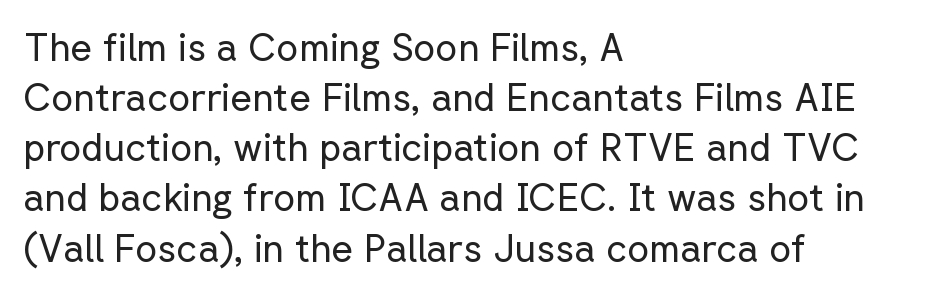
The image shows 38 px regular-weight sans-serif type, upright; set left-aligned, normal line spacing (1.32x), normal letter spacing, not underlined; low stroke contrast and a medium x-height.
